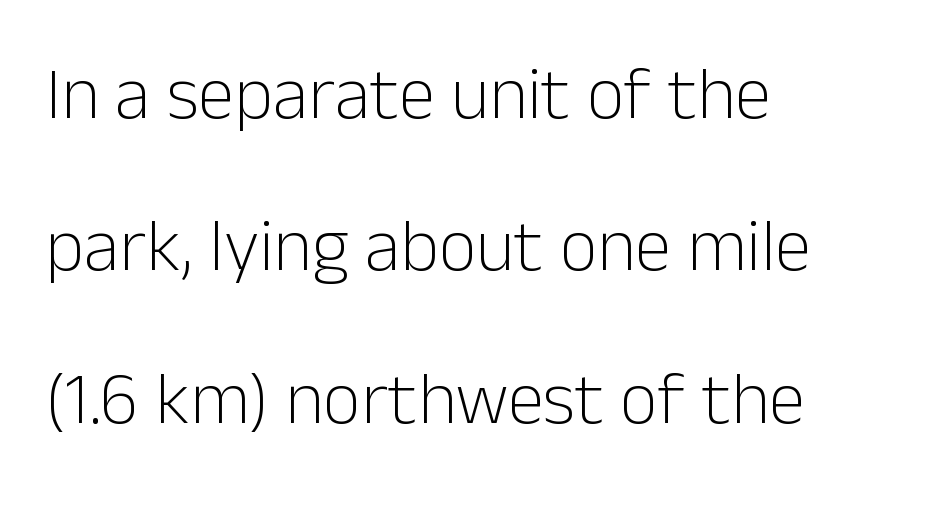
Q: Is the text bold? A: No.
Q: Is the text italic (slanted)? A: No, it is upright.
Q: Is the typeface a serif or a sans-serif typeface? A: Sans-serif.
Q: Is the text underlined? A: No.
Q: How is the paragraph aligned? A: Left-aligned.
Q: Is the spacing between letters normal or unusually wide? A: Normal.
Q: Is the spacing between lines tight, normal or loose? A: Loose.
Q: Width (condensed, normal, or wide)? A: Normal.
Q: Stroke contrast? A: Low.
Q: x-height? A: Medium.
Q: Monospaced? A: No.
